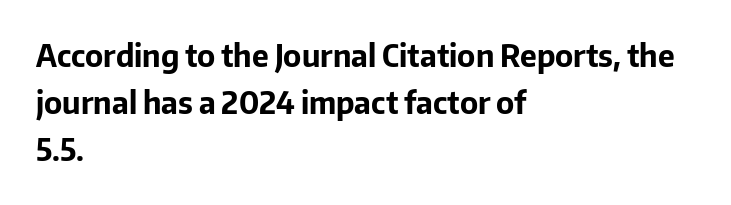
Q: Is the text bold? A: Yes.
Q: Is the text italic (slanted)? A: No, it is upright.
Q: Is the typeface a serif or a sans-serif typeface? A: Sans-serif.
Q: Is the text underlined? A: No.
Q: How is the paragraph aligned? A: Left-aligned.
Q: Is the spacing between letters normal or unusually wide? A: Normal.
Q: Is the spacing between lines tight, normal or loose? A: Normal.
Q: Width (condensed, normal, or wide)? A: Normal.
Q: Stroke contrast? A: Low.
Q: x-height? A: Medium.
Q: Monospaced? A: No.
